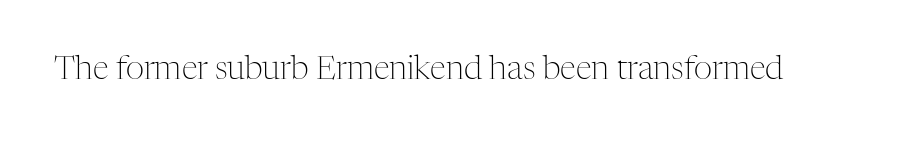
The image shows 32 px light serif type, upright; set normal letter spacing, not underlined; medium stroke contrast and a medium x-height.
